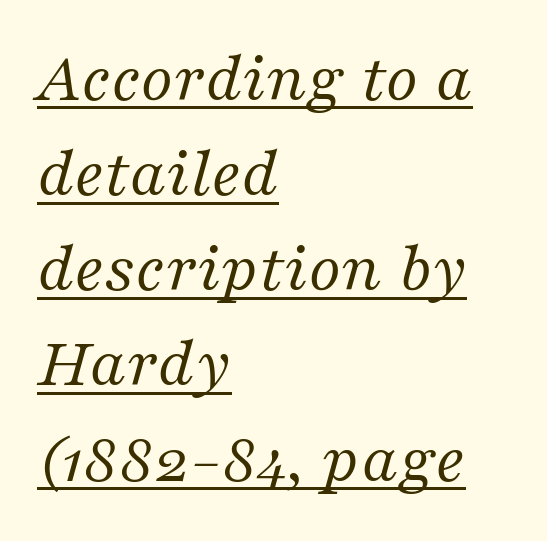
The image shows 71 px regular-weight serif type, italic (leaning right); set left-aligned, normal line spacing (1.34x), normal letter spacing, underlined; medium stroke contrast and a medium x-height.
